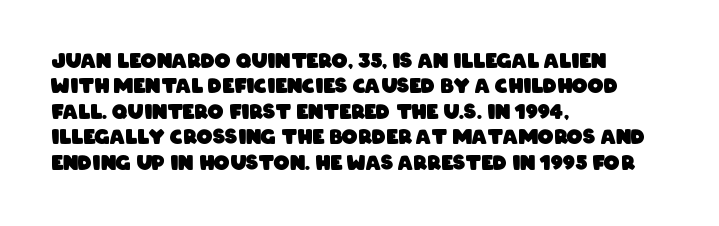
The image shows 20 px bold type; set left-aligned, normal line spacing (1.27x), normal letter spacing, not underlined.
